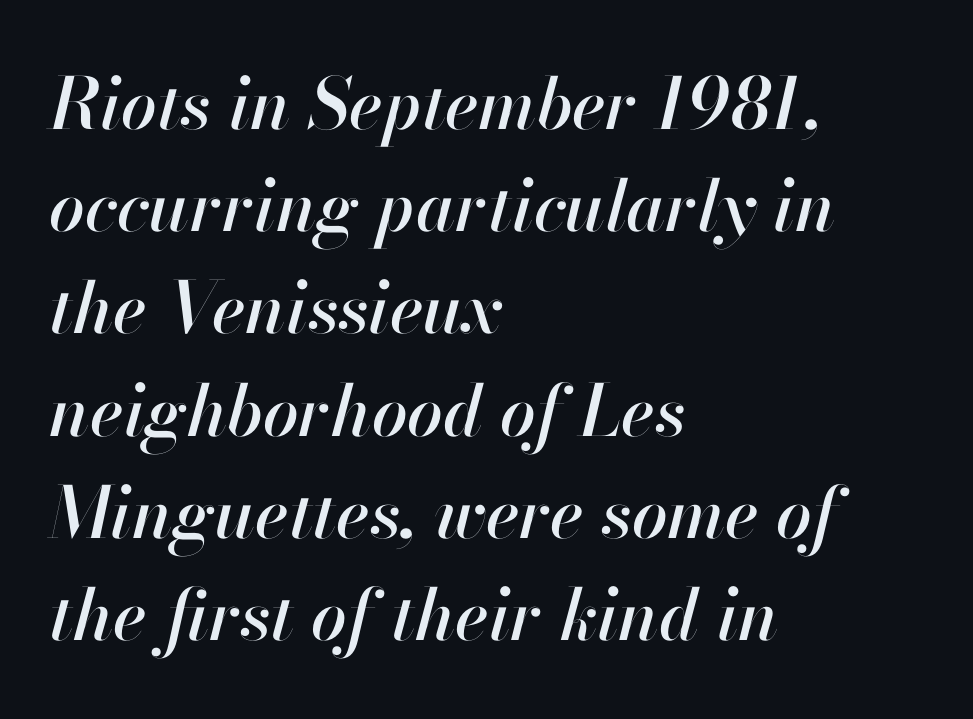
Horizontal bands of white between lines are of average thickness. The zone under the glyphs is completely vacant. Caption: multi-line text, flush left, ragged right. You could call the tracking neutral — neither tight nor loose. The specimen reads as italic at a glance. These lines are rendered in a variable-pitch font.
